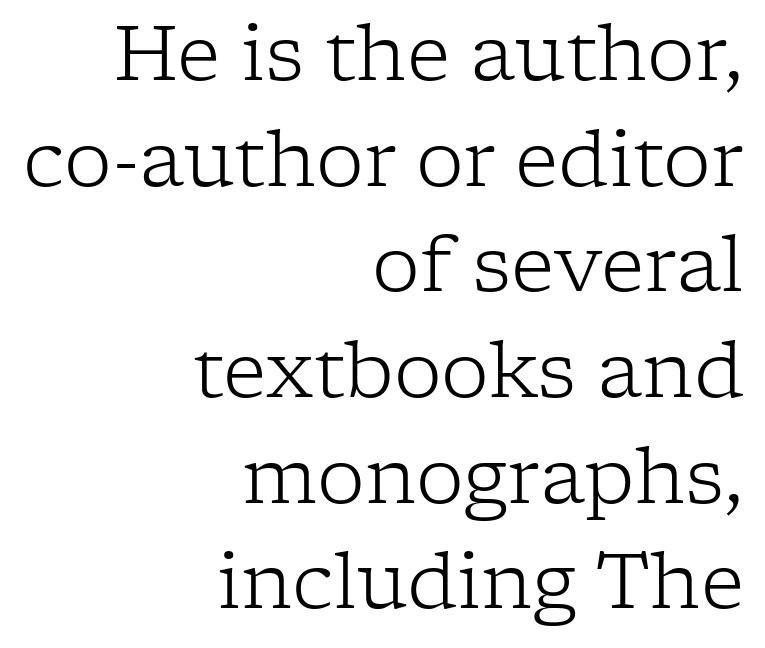
Is the stroke heavy? The answer is a plain regular-or-lighter. Every stem runs plumb, perpendicular to the baseline. Where is the straight margin? On the right. The letters advance in unequal steps, a hallmark of proportional type. The face used here is seriffed, in the tradition of book romans.
